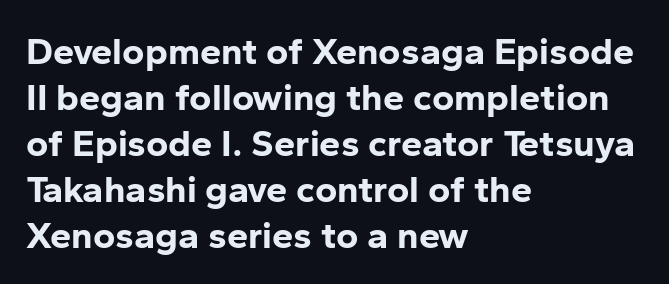
{"serif": "no", "italic": "no", "bold": "yes", "weight": "bold", "width": "normal", "stroke_contrast": "low", "x_height": "medium", "monospaced": "no", "underline": "no", "align": "left", "line_spacing_ratio": 1.21, "letter_spacing": "normal", "letter_spacing_em": 0.0, "glyph_px": 38}
